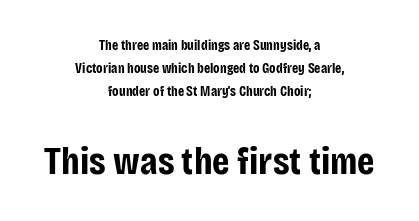
The image shows 39 px bold, condensed sans-serif type, upright; set centered, normal line spacing (1.66x), normal letter spacing, not underlined; the second (bottom) block is 2.79x larger; low stroke contrast and a large x-height.
